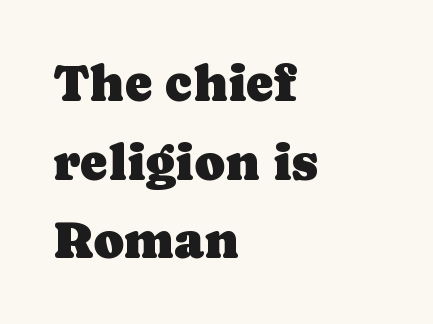
Q: Is the text italic (slanted)? A: No, it is upright.
Q: Is the typeface a serif or a sans-serif typeface? A: Serif.
Q: Is the text underlined? A: No.
Q: How is the paragraph aligned? A: Left-aligned.
Q: Is the spacing between letters normal or unusually wide? A: Normal.
Q: Is the spacing between lines tight, normal or loose? A: Normal.
Q: Width (condensed, normal, or wide)? A: Normal.
Q: Stroke contrast? A: Low.
Q: x-height? A: Medium.
Q: Monospaced? A: No.
